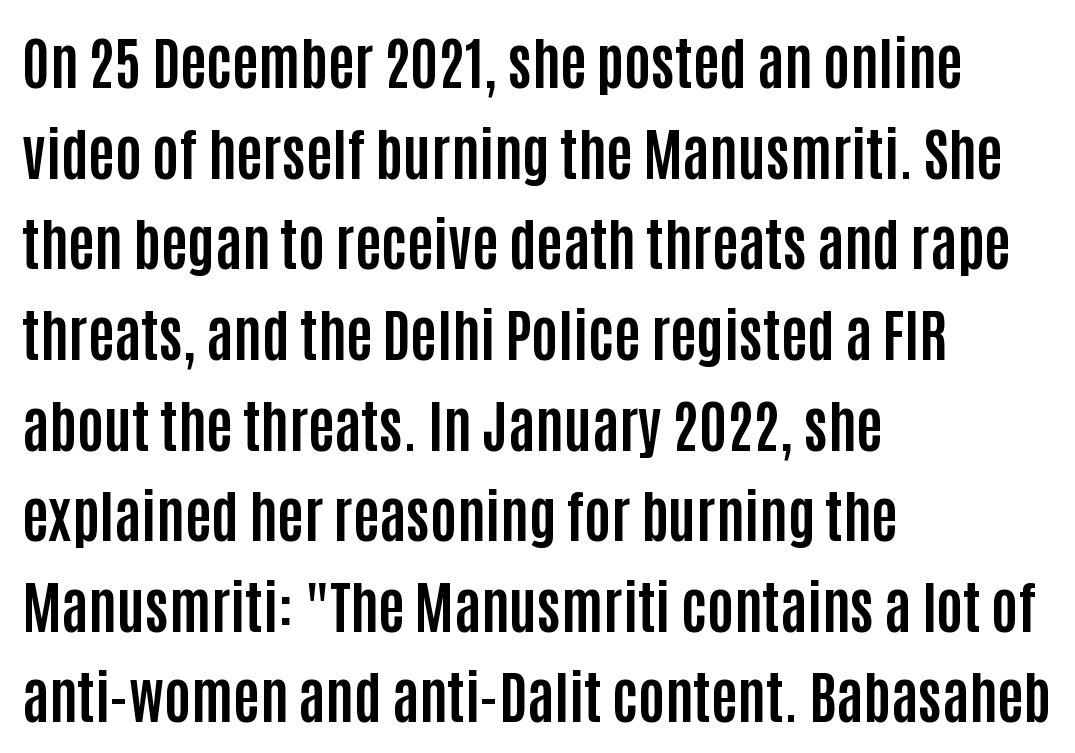
The image shows 57 px bold, condensed sans-serif type, upright; set left-aligned, normal line spacing (1.59x), normal letter spacing, not underlined; low stroke contrast and a large x-height.
